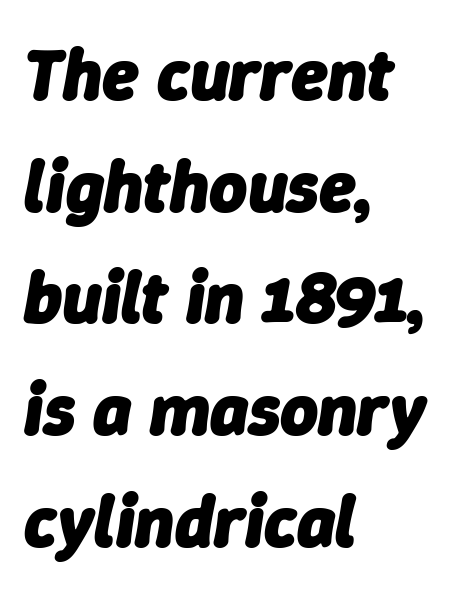
Q: Is the text bold? A: Yes.
Q: Is the text italic (slanted)? A: Yes, it leans right by about 9 degrees.
Q: Is the text underlined? A: No.
Q: How is the paragraph aligned? A: Left-aligned.
Q: Is the spacing between letters normal or unusually wide? A: Normal.
Q: Is the spacing between lines tight, normal or loose? A: Normal.
Q: Width (condensed, normal, or wide)? A: Normal.
Q: Stroke contrast? A: Low.
Q: x-height? A: Medium.
Q: Monospaced? A: No.
